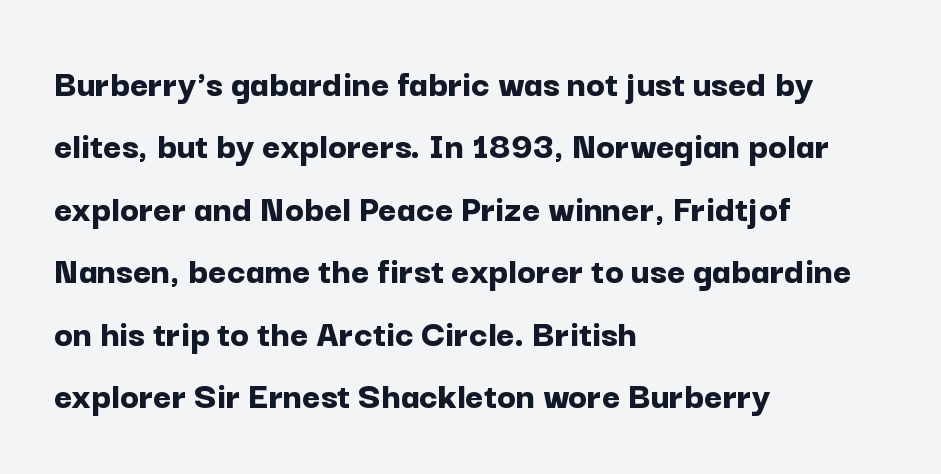
Q: Is the text bold? A: Yes.
Q: Is the text italic (slanted)? A: No, it is upright.
Q: Is the typeface a serif or a sans-serif typeface? A: Sans-serif.
Q: Is the text underlined? A: No.
Q: How is the paragraph aligned? A: Left-aligned.
Q: Is the spacing between letters normal or unusually wide? A: Normal.
Q: Is the spacing between lines tight, normal or loose? A: Normal.
Q: Width (condensed, normal, or wide)? A: Normal.
Q: Stroke contrast? A: Low.
Q: x-height? A: Medium.
Q: Monospaced? A: No.
